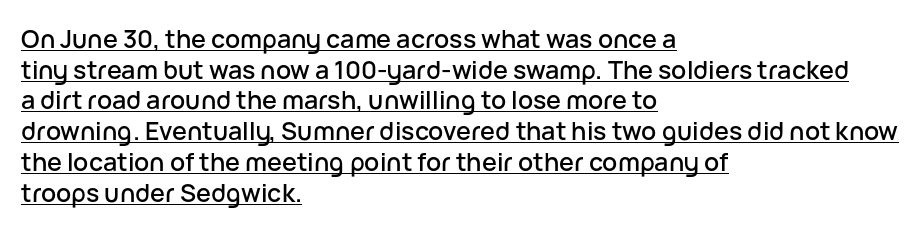
What decoration does the sample have? An underline. Does extra space separate the letters? No, they use regular spacing. The rag falls on the right side of this text block. This is the regular roman posture of the typeface.
